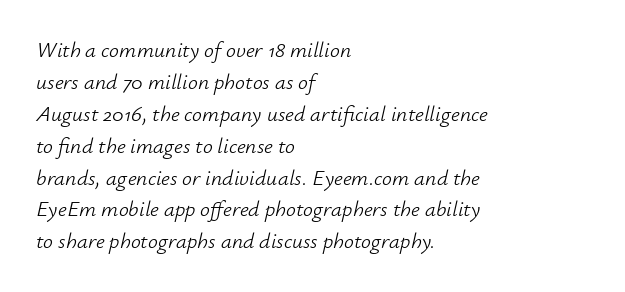
Q: Is the text bold? A: No.
Q: Is the text italic (slanted)? A: Yes, it leans right by about 12 degrees.
Q: Is the text underlined? A: No.
Q: How is the paragraph aligned? A: Left-aligned.
Q: Is the spacing between letters normal or unusually wide? A: Normal.
Q: Is the spacing between lines tight, normal or loose? A: Normal.
